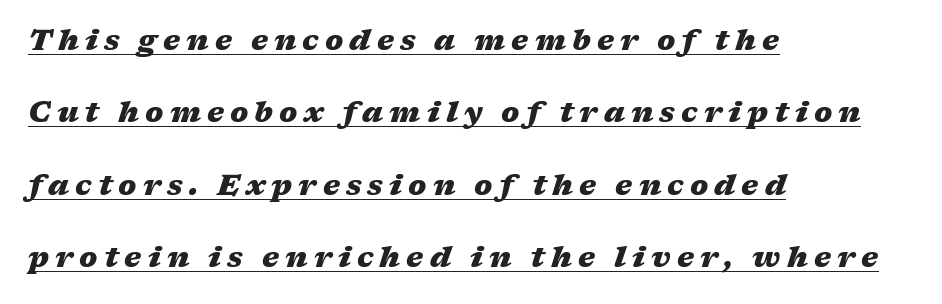
Q: Is the text bold? A: Yes.
Q: Is the text italic (slanted)? A: Yes, it leans right by about 17 degrees.
Q: Is the text underlined? A: Yes.
Q: How is the paragraph aligned? A: Left-aligned.
Q: Is the spacing between letters normal or unusually wide? A: Unusually wide.
Q: Is the spacing between lines tight, normal or loose? A: Loose.
Q: Width (condensed, normal, or wide)? A: Wide.
Q: Stroke contrast? A: Medium.
Q: x-height? A: Medium.
Q: Monospaced? A: No.
